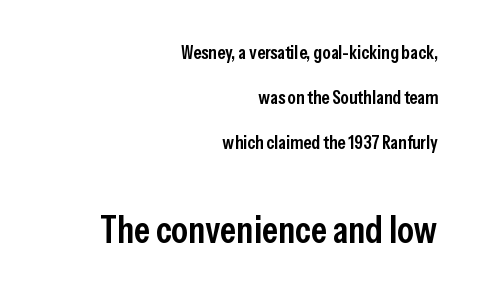
The image shows 38 px semibold, condensed sans-serif type, upright; set right-aligned, loose line spacing (2.38x), normal letter spacing, not underlined; the second (bottom) block is 2.0x larger; low stroke contrast and a medium x-height.
